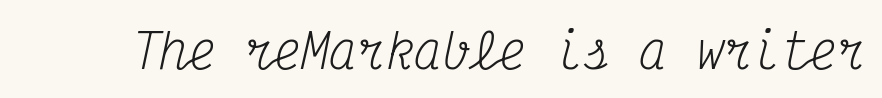
{"serif": "yes", "italic": "yes", "lean": "right", "slant_degrees": 12, "bold": "no", "weight": "regular", "width": "condensed", "stroke_contrast": "medium", "x_height": "medium", "monospaced": "yes", "underline": "no", "letter_spacing": "normal", "letter_spacing_em": 0.0, "glyph_px": 47}
